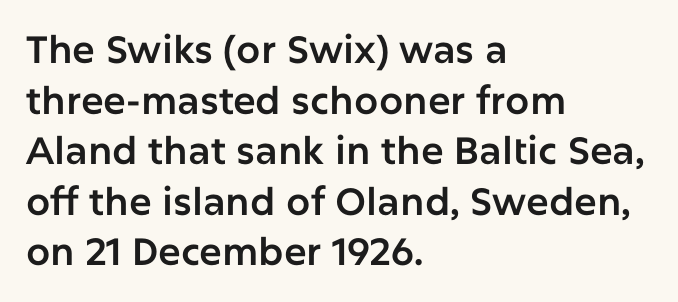
{"serif": "no", "italic": "no", "width": "normal", "stroke_contrast": "low", "x_height": "medium", "monospaced": "no", "underline": "no", "align": "left", "line_spacing": "normal", "line_spacing_ratio": 1.33, "letter_spacing": "normal", "letter_spacing_em": 0.0, "glyph_px": 38}
